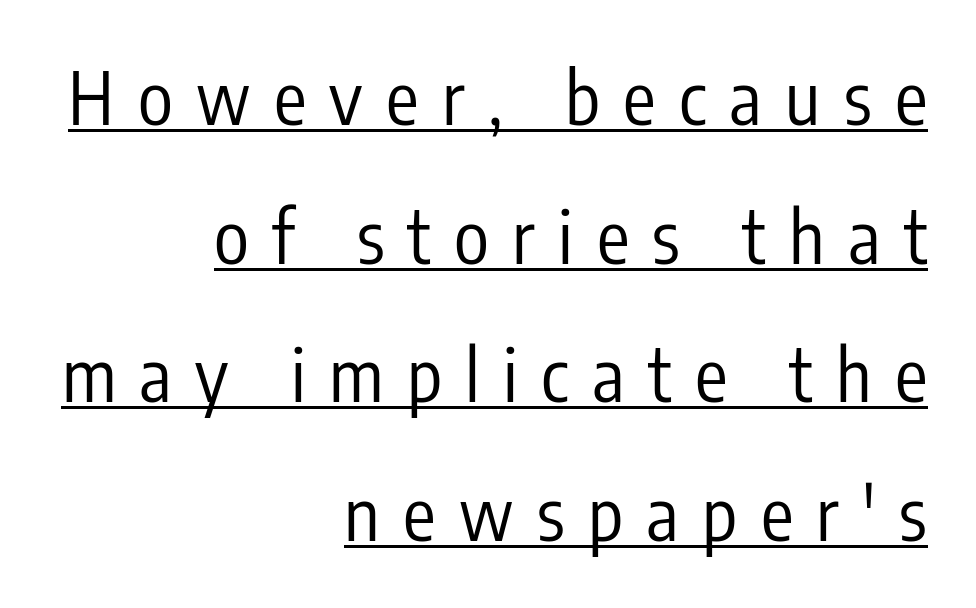
Q: Is the text bold? A: No.
Q: Is the text italic (slanted)? A: No, it is upright.
Q: Is the typeface a serif or a sans-serif typeface? A: Sans-serif.
Q: Is the text underlined? A: Yes.
Q: How is the paragraph aligned? A: Right-aligned.
Q: Is the spacing between letters normal or unusually wide? A: Unusually wide.
Q: Is the spacing between lines tight, normal or loose? A: Loose.
Q: Width (condensed, normal, or wide)? A: Condensed.
Q: Stroke contrast? A: Low.
Q: x-height? A: Medium.
Q: Monospaced? A: No.
